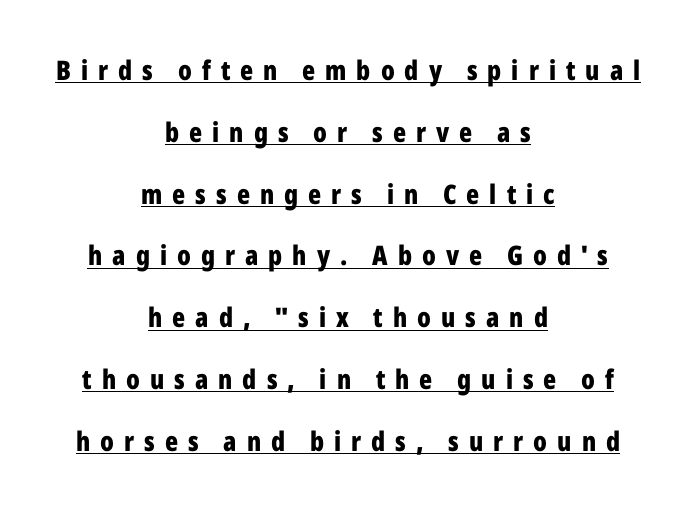
The typesetting leans heavy: a genuine bold. It's the straight-up-and-down kind of type. Notice how the passage keeps no hard edge, just a central spine. The typesetter has applied underlining to the passage shown. The letterforms stand isolated, each surrounded by extra space. The leading is generous, giving the passage an open texture.
